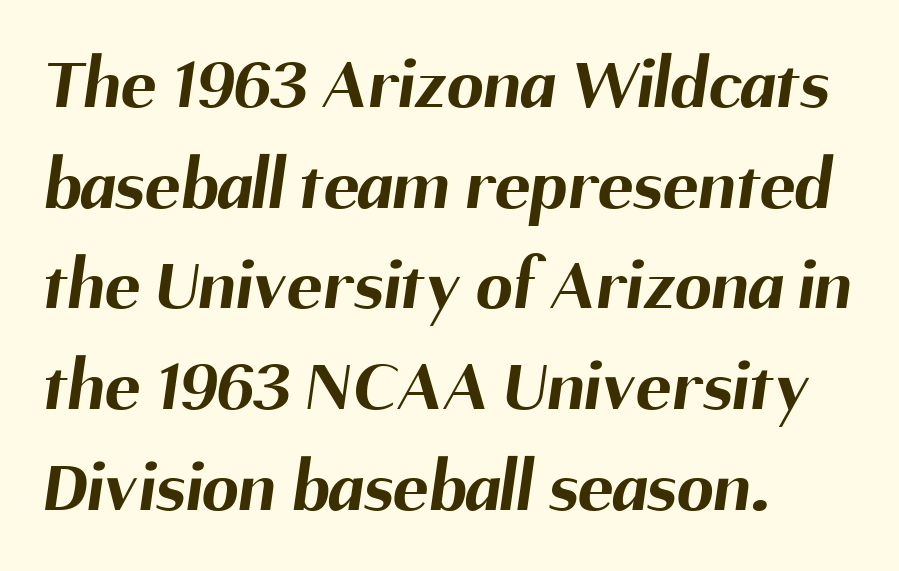
{"serif": "no", "bold": "yes", "weight": "bold", "width": "normal", "stroke_contrast": "medium", "x_height": "medium", "monospaced": "no", "underline": "no", "align": "left", "line_spacing": "normal", "line_spacing_ratio": 1.36, "letter_spacing": "normal", "letter_spacing_em": 0.0, "glyph_px": 74}
